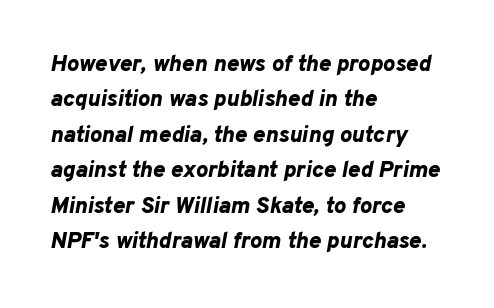
The image shows 23 px bold type, italic (leaning right); set left-aligned, normal line spacing (1.54x), normal letter spacing, not underlined.
